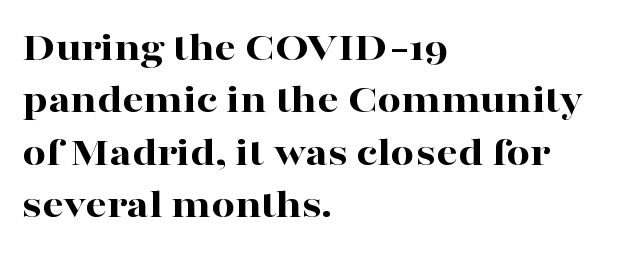
Notice how the passage keeps a crisp vertical edge on the left only. This is heavy type, rendered in bold. This sample uses an upright cut, with every glyph sitting square on the baseline. Little horizontal feet cap the strokes, marking this as serif type.
